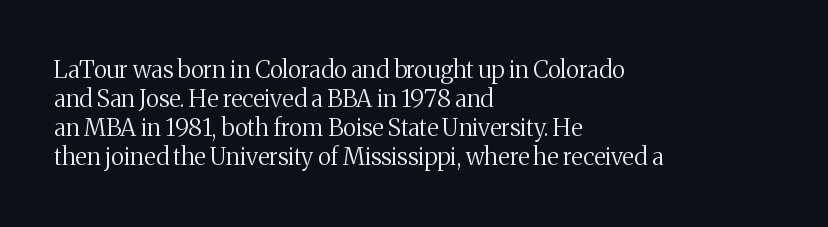
Q: Is the text bold? A: No.
Q: Is the text italic (slanted)? A: No, it is upright.
Q: Is the text underlined? A: No.
Q: How is the paragraph aligned? A: Left-aligned.
Q: Is the spacing between letters normal or unusually wide? A: Normal.
